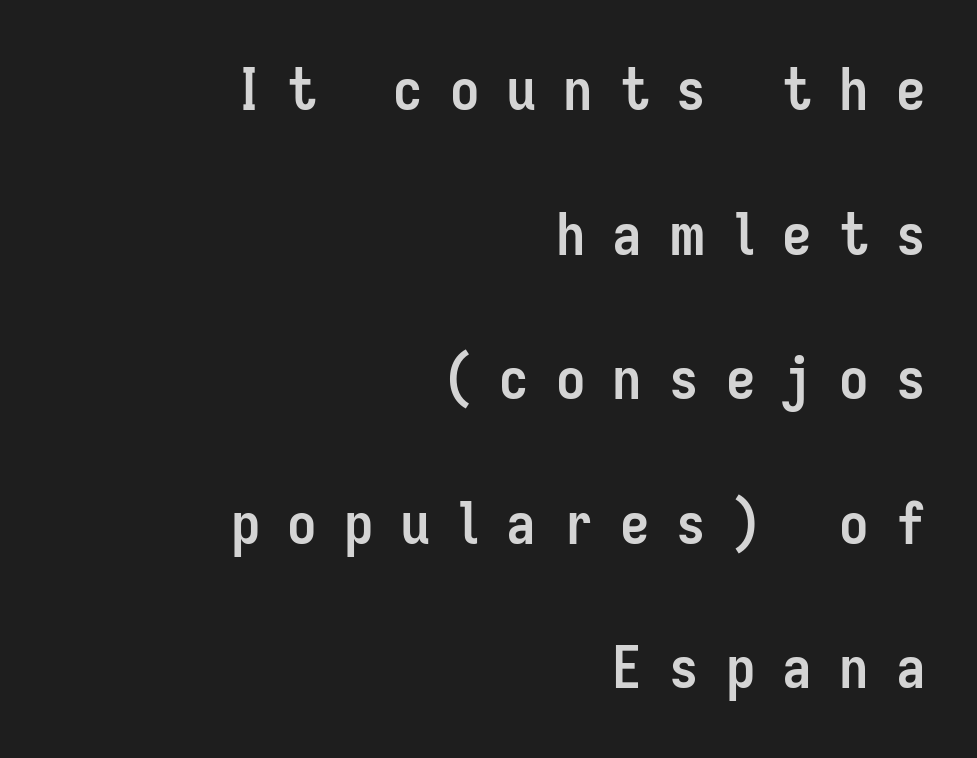
Q: Is the text bold? A: Yes.
Q: Is the text italic (slanted)? A: No, it is upright.
Q: Is the typeface a serif or a sans-serif typeface? A: Sans-serif.
Q: Is the text underlined? A: No.
Q: How is the paragraph aligned? A: Right-aligned.
Q: Is the spacing between letters normal or unusually wide? A: Unusually wide.
Q: Is the spacing between lines tight, normal or loose? A: Loose.
Q: Width (condensed, normal, or wide)? A: Condensed.
Q: Stroke contrast? A: Low.
Q: x-height? A: Medium.
Q: Monospaced? A: No.
